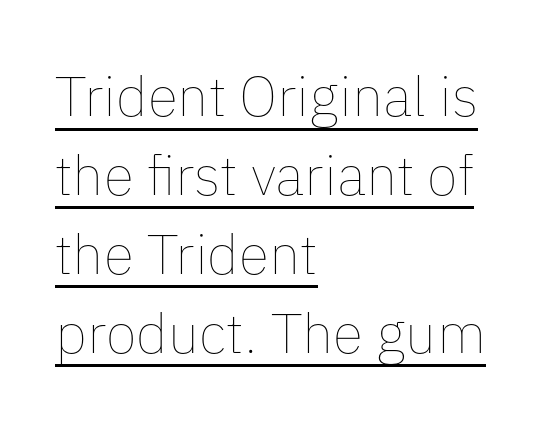
The letters stand upright; this is a roman face. Think of a printed novel: that variable character pitch is what you see here. Decoration check: the copy is underlined. Rows of type keep a routine distance in the vertical direction. A typesetter would call this zero additional tracking.
